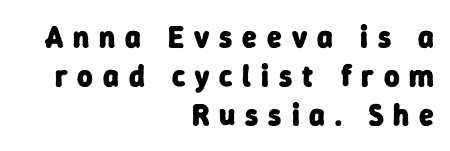
{"serif": "no", "bold": "yes", "weight": "heavy", "width": "normal", "stroke_contrast": "low", "x_height": "medium", "monospaced": "no", "underline": "no", "align": "right", "line_spacing": "normal", "line_spacing_ratio": 1.3, "letter_spacing": "wide", "letter_spacing_em": 0.33, "glyph_px": 30}
